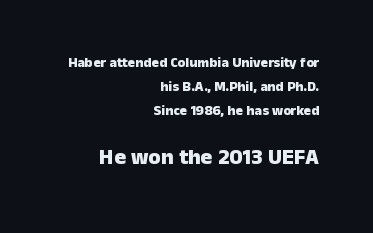
{"italic": "no", "bold": "yes", "underline": "no", "align": "right", "line_spacing_ratio": 1.73, "letter_spacing": "normal", "letter_spacing_em": 0.0, "larger_block": "second", "size_ratio": 1.57, "glyph_px": 22}
